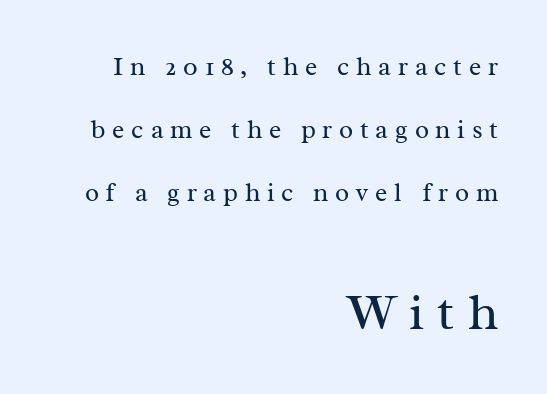
The image shows 51 px regular-weight serif type, upright; set right-aligned, loose line spacing (2.42x), unusually wide letter spacing (+0.26 em), not underlined; the second (bottom) block is 1.96x larger; medium stroke contrast and a medium x-height.
